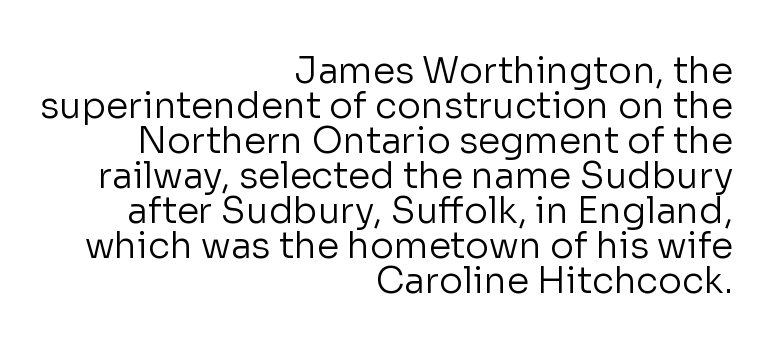
{"serif": "no", "italic": "no", "bold": "no", "weight": "regular", "width": "normal", "stroke_contrast": "low", "x_height": "medium", "monospaced": "no", "underline": "no", "align": "right", "line_spacing": "tight", "line_spacing_ratio": 0.97, "letter_spacing": "normal", "letter_spacing_em": 0.0, "glyph_px": 36}
